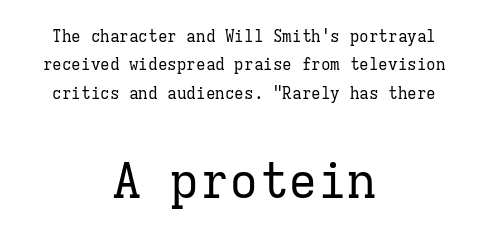
Q: Is the text bold? A: No.
Q: Is the text italic (slanted)? A: No, it is upright.
Q: Is the typeface a serif or a sans-serif typeface? A: Serif.
Q: Is the text underlined? A: No.
Q: How is the paragraph aligned? A: Centered.
Q: Is the spacing between letters normal or unusually wide? A: Normal.
Q: Which block of text is set in a larger size, the first (top) or the second (bottom)? A: The second (bottom) one.
Q: Width (condensed, normal, or wide)? A: Normal.
Q: Stroke contrast? A: Low.
Q: x-height? A: Medium.
Q: Monospaced? A: Yes.
